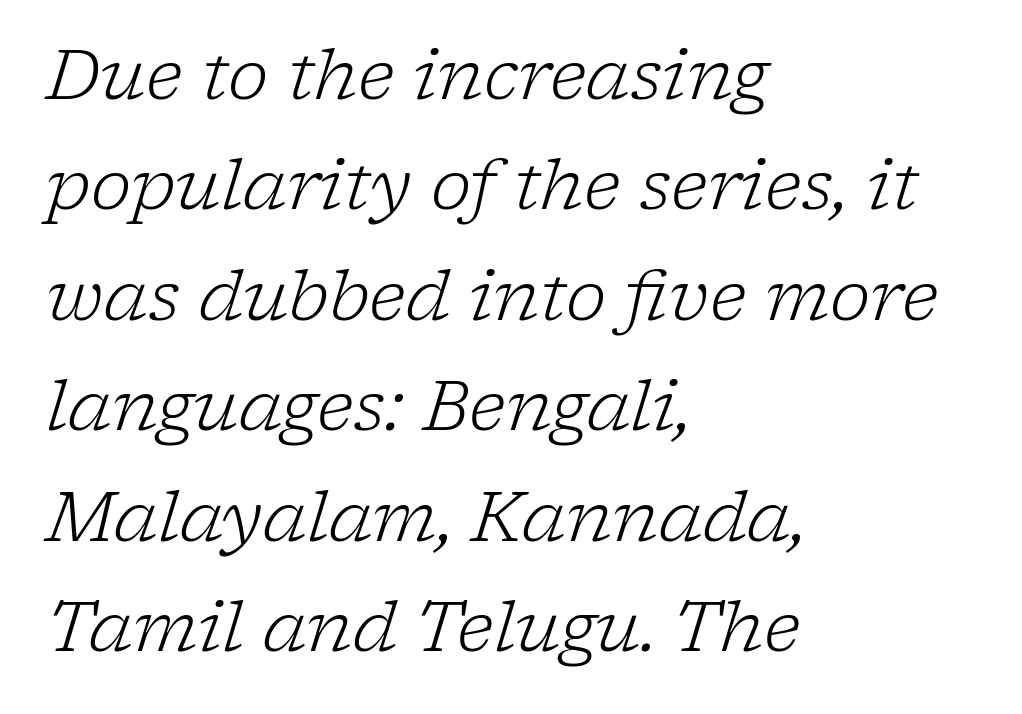
{"serif": "yes", "italic": "yes", "lean": "right", "slant_degrees": 17, "bold": "no", "weight": "light", "width": "normal", "stroke_contrast": "low", "x_height": "medium", "monospaced": "no", "underline": "no", "align": "left", "line_spacing": "normal", "line_spacing_ratio": 1.6, "letter_spacing": "normal", "letter_spacing_em": 0.0, "glyph_px": 69}
